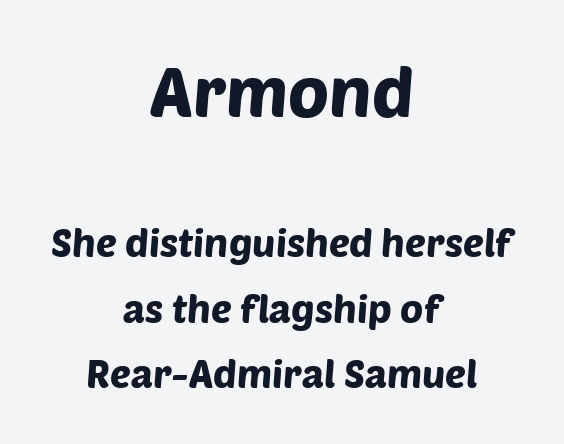
{"serif": "no", "width": "normal", "stroke_contrast": "low", "x_height": "large", "monospaced": "no", "underline": "no", "align": "center", "line_spacing": "normal", "line_spacing_ratio": 1.67, "letter_spacing": "normal", "letter_spacing_em": 0.0, "larger_block": "first", "size_ratio": 1.77, "glyph_px": 69}
